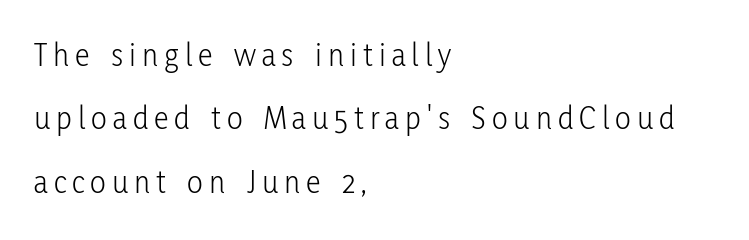
The typography opts for an upright posture over an oblique one. Visually the block forms a straight wall on the left and a jagged coastline on the right. These lines are rendered in a variable-pitch font. You can tell from the bare stems that sans-serif type was used. The area under the type is left untouched.
